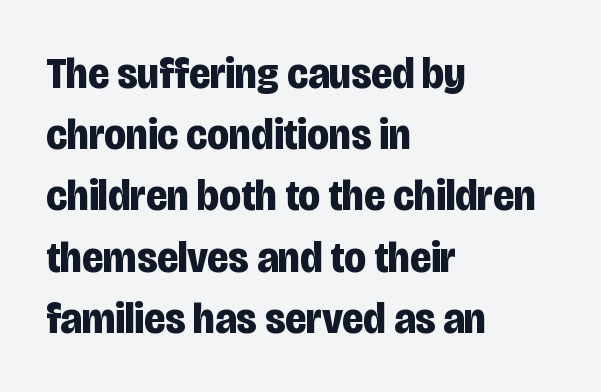
Q: Is the text bold? A: Yes.
Q: Is the text italic (slanted)? A: No, it is upright.
Q: Is the typeface a serif or a sans-serif typeface? A: Sans-serif.
Q: Is the text underlined? A: No.
Q: How is the paragraph aligned? A: Left-aligned.
Q: Is the spacing between letters normal or unusually wide? A: Normal.
Q: Is the spacing between lines tight, normal or loose? A: Normal.
Q: Width (condensed, normal, or wide)? A: Condensed.
Q: Stroke contrast? A: Low.
Q: x-height? A: Large.
Q: Monospaced? A: No.
